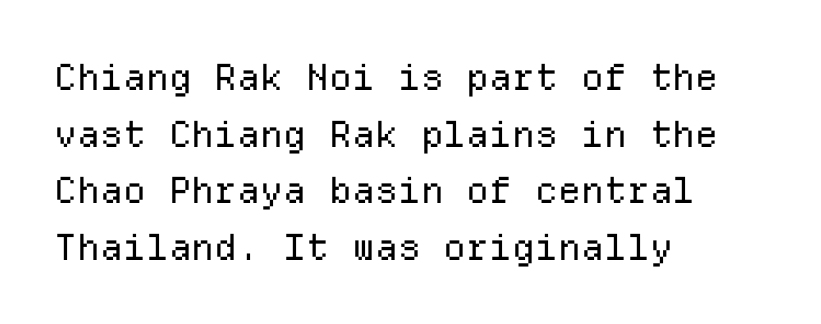
Lines of text with bare space underneath. The rag falls on the right side of this text block. This sample uses a sans-serif face. Upright lettering throughout.
